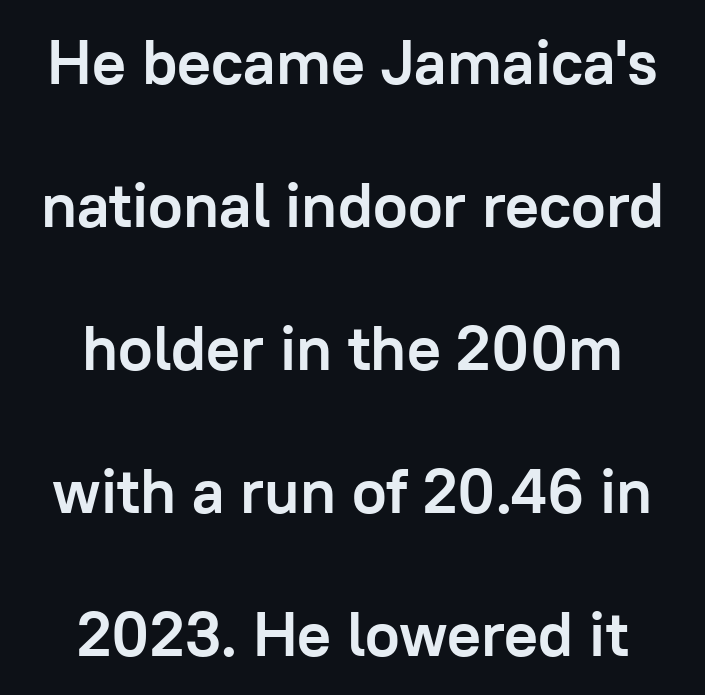
{"serif": "no", "italic": "no", "bold": "yes", "weight": "semibold", "width": "normal", "stroke_contrast": "low", "x_height": "medium", "monospaced": "no", "underline": "no", "align": "center", "line_spacing": "loose", "line_spacing_ratio": 2.27, "letter_spacing": "normal", "letter_spacing_em": 0.0, "glyph_px": 63}
